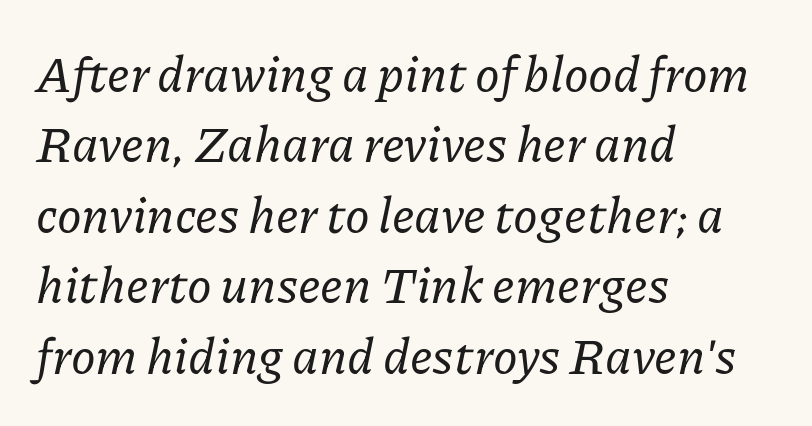
The image shows 50 px serif type, italic (leaning right); set left-aligned, normal line spacing (1.41x), normal letter spacing, not underlined; low stroke contrast and a medium x-height.
